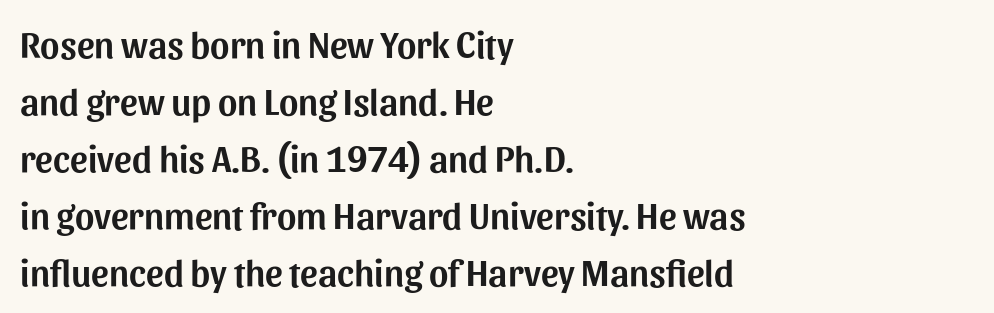
The image shows 37 px sans-serif type, upright; set left-aligned, normal line spacing (1.54x), normal letter spacing, not underlined; medium stroke contrast and a medium x-height.
